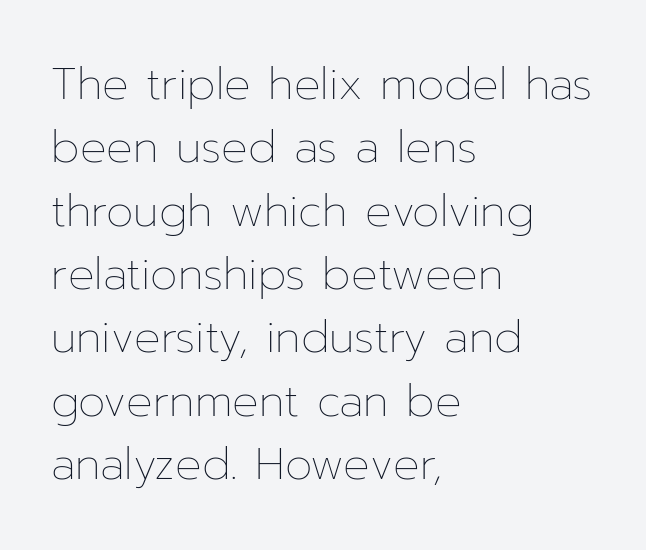
{"italic": "no", "bold": "no", "weight": "thin", "width": "normal", "stroke_contrast": "low", "x_height": "medium", "monospaced": "no", "underline": "no", "align": "left", "line_spacing": "normal", "line_spacing_ratio": 1.44, "letter_spacing": "normal", "letter_spacing_em": 0.0, "glyph_px": 44}
